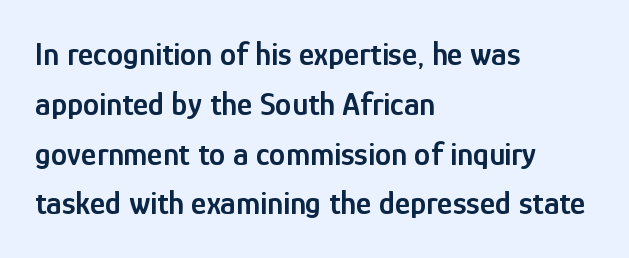
A bare baseline throughout the passage. A normal amount of white space separates one row of letters from the next. The letters advance in unequal steps, a hallmark of proportional type. The face used here is rendered with its standard letterfit.
